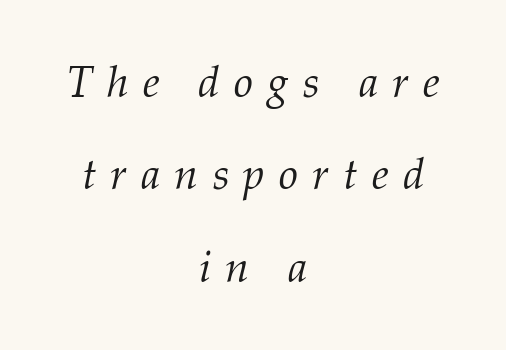
{"serif": "yes", "italic": "yes", "lean": "right", "slant_degrees": 12, "bold": "no", "weight": "light", "width": "normal", "stroke_contrast": "medium", "x_height": "medium", "monospaced": "no", "underline": "no", "align": "center", "line_spacing": "loose", "line_spacing_ratio": 2.15, "letter_spacing": "wide", "letter_spacing_em": 0.33, "glyph_px": 43}
